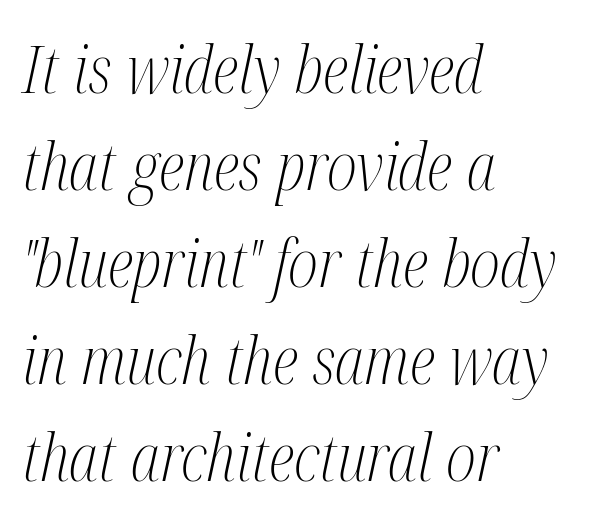
Q: Is the text bold? A: No.
Q: Is the text italic (slanted)? A: Yes, it leans right by about 12 degrees.
Q: Is the typeface a serif or a sans-serif typeface? A: Serif.
Q: Is the text underlined? A: No.
Q: How is the paragraph aligned? A: Left-aligned.
Q: Is the spacing between letters normal or unusually wide? A: Normal.
Q: Is the spacing between lines tight, normal or loose? A: Normal.
Q: Width (condensed, normal, or wide)? A: Condensed.
Q: Stroke contrast? A: Medium.
Q: x-height? A: Medium.
Q: Monospaced? A: No.
